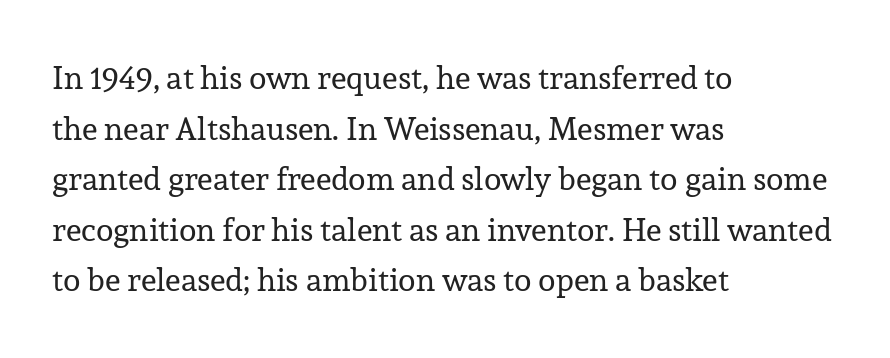
On a weight scale, this lands at 450 or below. In terms of letterform style, serifs are clearly present. Nothing unusual about the tracking: characters are spaced as the font intends. A typesetter would call this proportional, since set widths differ per character.
